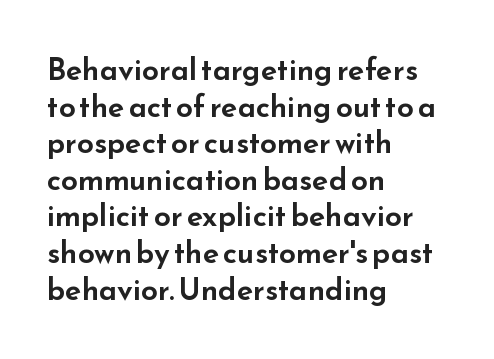
{"serif": "no", "italic": "no", "width": "wide", "stroke_contrast": "low", "x_height": "small", "monospaced": "no", "underline": "no", "align": "left", "line_spacing_ratio": 1.22, "letter_spacing": "normal", "letter_spacing_em": 0.0, "glyph_px": 30}
